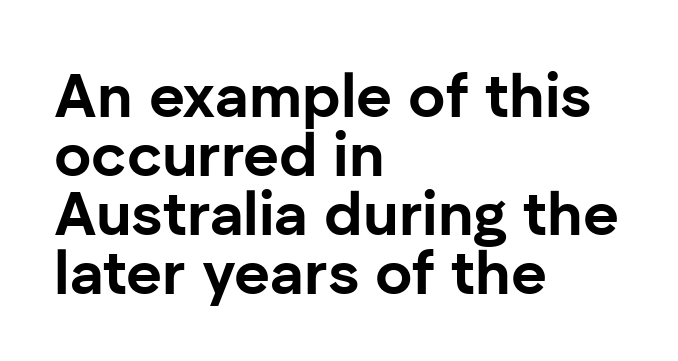
Q: Is the text bold? A: Yes.
Q: Is the text italic (slanted)? A: No, it is upright.
Q: Is the typeface a serif or a sans-serif typeface? A: Sans-serif.
Q: Is the text underlined? A: No.
Q: How is the paragraph aligned? A: Left-aligned.
Q: Is the spacing between letters normal or unusually wide? A: Normal.
Q: Is the spacing between lines tight, normal or loose? A: Tight.
Q: Width (condensed, normal, or wide)? A: Normal.
Q: Stroke contrast? A: Low.
Q: x-height? A: Medium.
Q: Monospaced? A: No.
